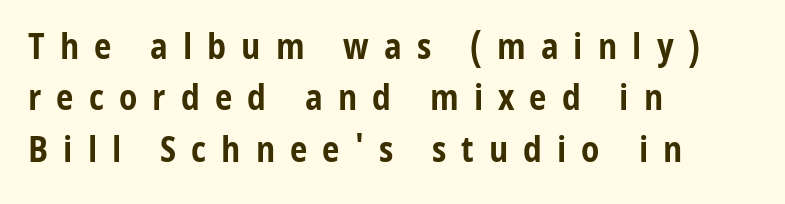
Q: Is the text bold? A: Yes.
Q: Is the text italic (slanted)? A: No, it is upright.
Q: Is the typeface a serif or a sans-serif typeface? A: Sans-serif.
Q: Is the text underlined? A: No.
Q: How is the paragraph aligned? A: Left-aligned.
Q: Is the spacing between letters normal or unusually wide? A: Unusually wide.
Q: Is the spacing between lines tight, normal or loose? A: Normal.
Q: Width (condensed, normal, or wide)? A: Condensed.
Q: Stroke contrast? A: Low.
Q: x-height? A: Medium.
Q: Monospaced? A: No.
